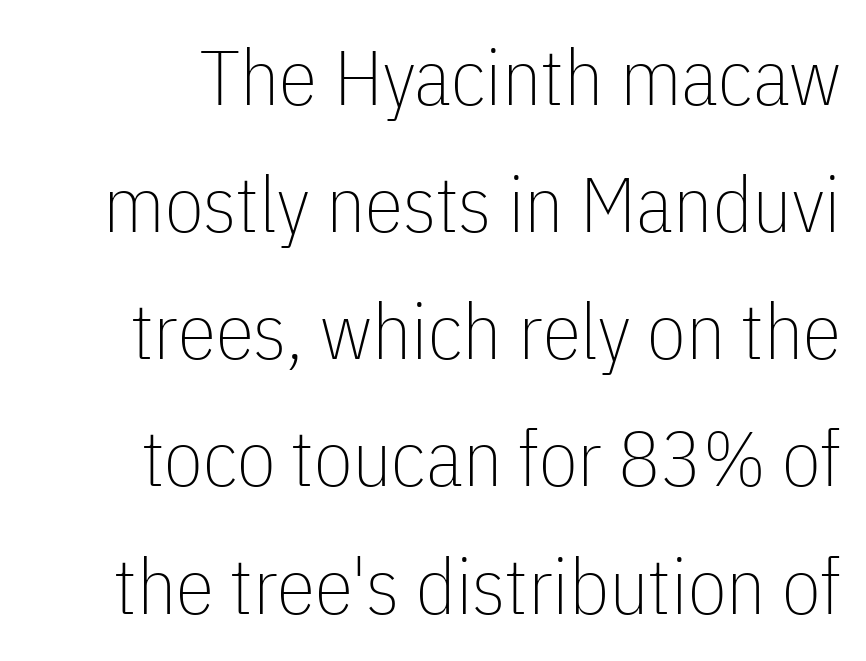
{"serif": "no", "italic": "no", "bold": "no", "weight": "thin", "width": "condensed", "stroke_contrast": "low", "x_height": "medium", "monospaced": "no", "underline": "no", "line_spacing": "normal", "line_spacing_ratio": 1.63, "letter_spacing": "normal", "letter_spacing_em": 0.0, "glyph_px": 78}
